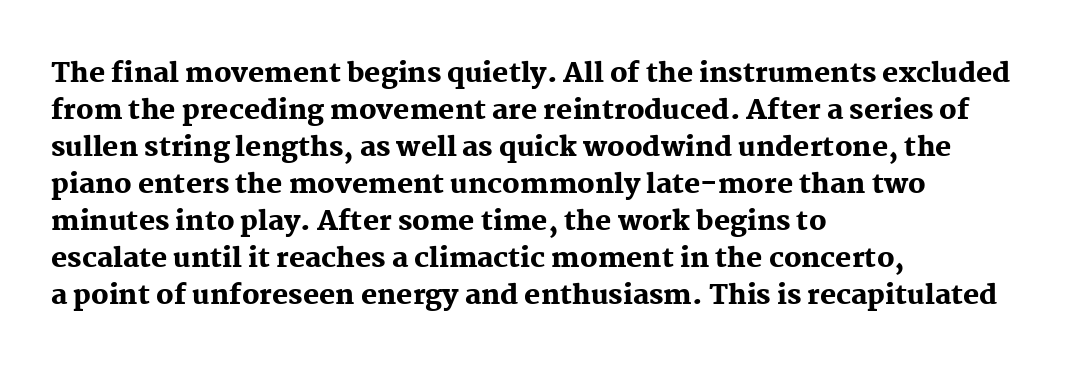
Q: Is the text bold? A: Yes.
Q: Is the text italic (slanted)? A: No, it is upright.
Q: Is the text underlined? A: No.
Q: How is the paragraph aligned? A: Left-aligned.
Q: Is the spacing between letters normal or unusually wide? A: Normal.
Q: Is the spacing between lines tight, normal or loose? A: Normal.
